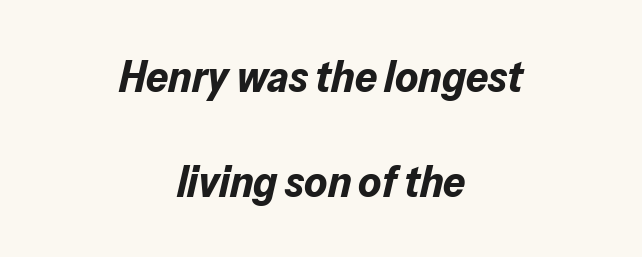
The image shows 44 px bold type, italic (leaning right); set centered, loose line spacing (2.38x), normal letter spacing, not underlined; low stroke contrast and a medium x-height.
